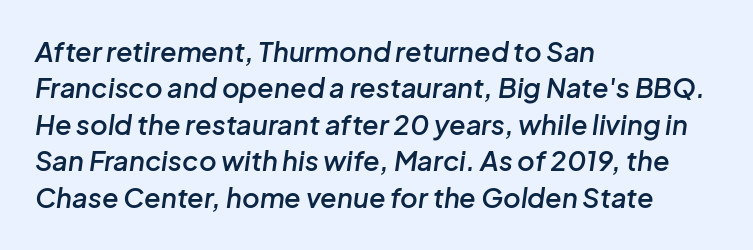
The image shows 27 px text type, italic (leaning right); set left-aligned, normal line spacing (1.35x), normal letter spacing, not underlined.
